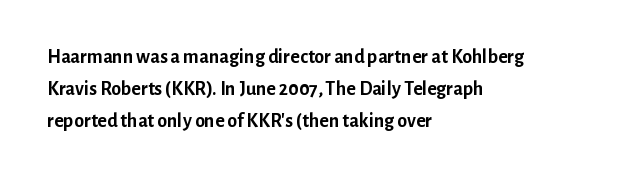
Q: Is the text bold? A: Yes.
Q: Is the text italic (slanted)? A: No, it is upright.
Q: Is the text underlined? A: No.
Q: How is the paragraph aligned? A: Left-aligned.
Q: Is the spacing between letters normal or unusually wide? A: Normal.
Q: Is the spacing between lines tight, normal or loose? A: Normal.
